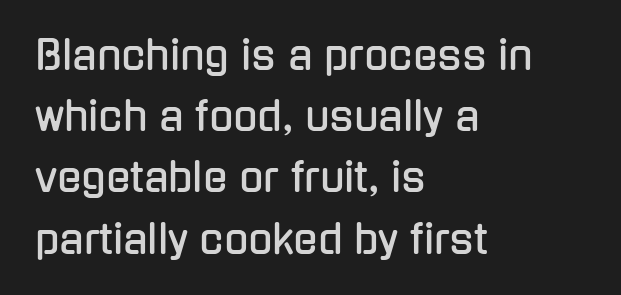
The image shows 40 px condensed sans-serif type, upright; set left-aligned, normal line spacing (1.53x), normal letter spacing, not underlined; low stroke contrast and a medium x-height.
